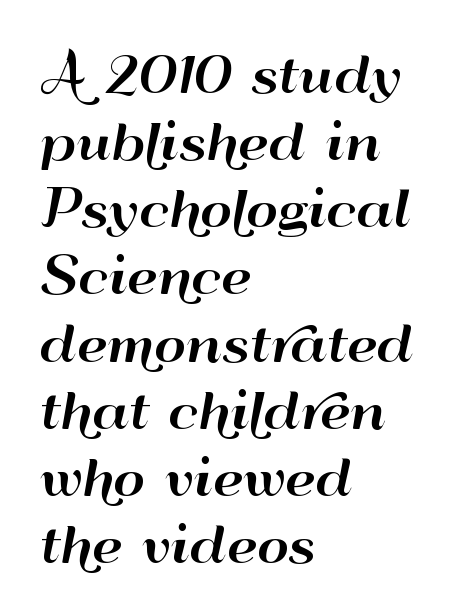
The image shows 49 px wide sans-serif type; set left-aligned, normal line spacing (1.37x), normal letter spacing, not underlined; high stroke contrast and a small x-height.
